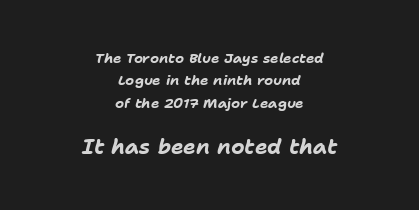
The image shows 21 px bold type, italic (leaning right); set centered, normal line spacing (1.6x), normal letter spacing, not underlined; the second (bottom) block is 1.5x larger.
